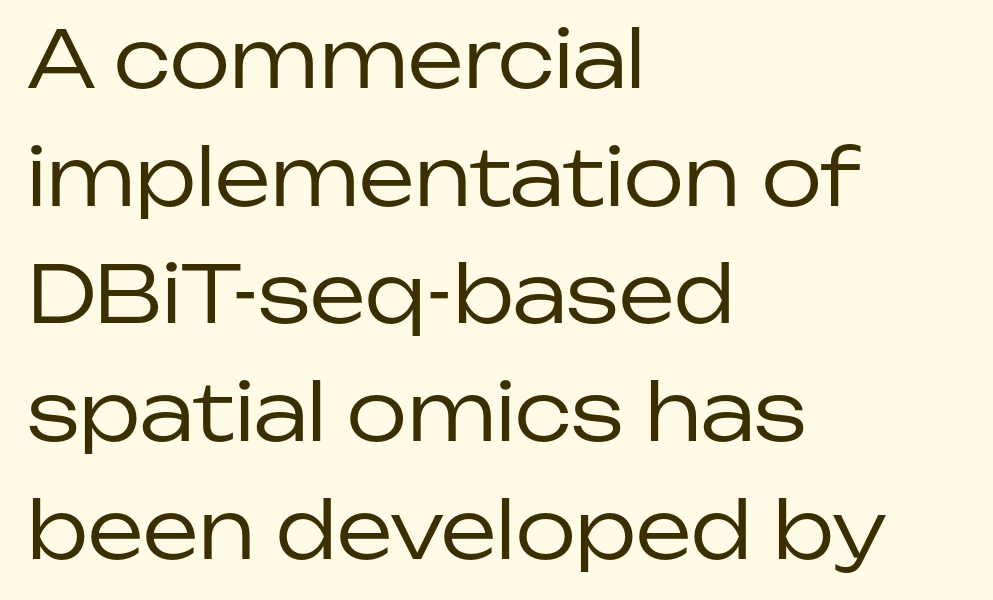
Which margin do the lines hug? The left one — the right edge is uneven. In terms of letterspacing, this is plain default setting. Is there much room between lines? A standard amount, neither cramped nor airy. Do the characters align in a grid? No, the font is proportional.
